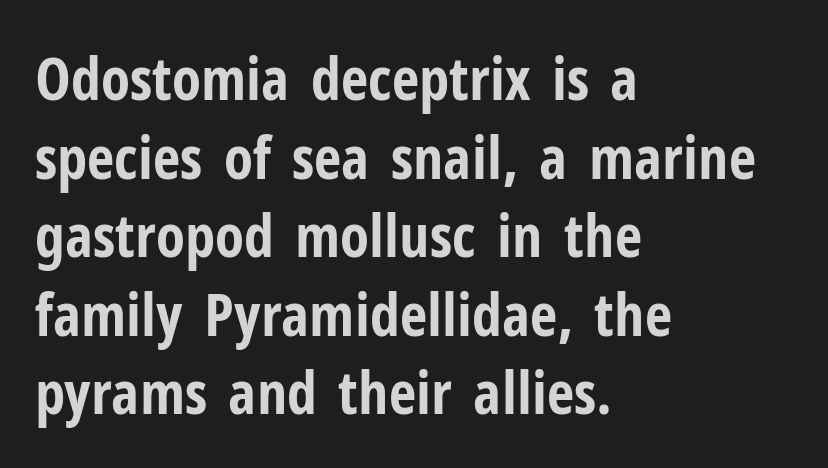
Q: Is the text bold? A: Yes.
Q: Is the text italic (slanted)? A: No, it is upright.
Q: Is the typeface a serif or a sans-serif typeface? A: Sans-serif.
Q: Is the text underlined? A: No.
Q: How is the paragraph aligned? A: Left-aligned.
Q: Is the spacing between letters normal or unusually wide? A: Normal.
Q: Is the spacing between lines tight, normal or loose? A: Normal.
Q: Width (condensed, normal, or wide)? A: Condensed.
Q: Stroke contrast? A: Low.
Q: x-height? A: Medium.
Q: Monospaced? A: No.
